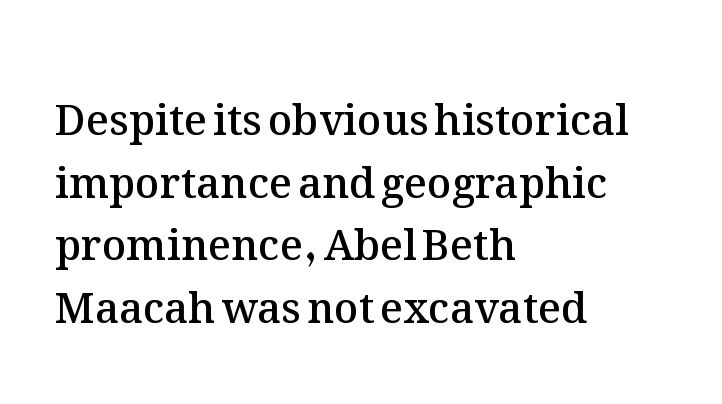
Q: Is the text bold? A: Semi-bold.
Q: Is the text italic (slanted)? A: No, it is upright.
Q: Is the text underlined? A: No.
Q: How is the paragraph aligned? A: Left-aligned.
Q: Is the spacing between letters normal or unusually wide? A: Normal.
Q: Is the spacing between lines tight, normal or loose? A: Normal.
Q: Width (condensed, normal, or wide)? A: Normal.
Q: Stroke contrast? A: Medium.
Q: x-height? A: Medium.
Q: Monospaced? A: No.
